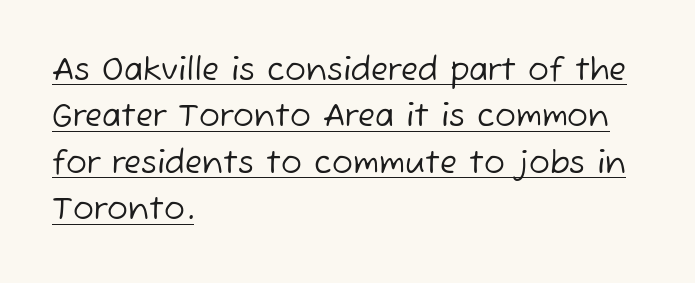
{"serif": "no", "bold": "no", "weight": "regular", "width": "normal", "stroke_contrast": "low", "x_height": "medium", "monospaced": "no", "underline": "yes", "align": "left", "line_spacing": "normal", "line_spacing_ratio": 1.5, "letter_spacing": "normal", "letter_spacing_em": 0.0, "glyph_px": 31}
